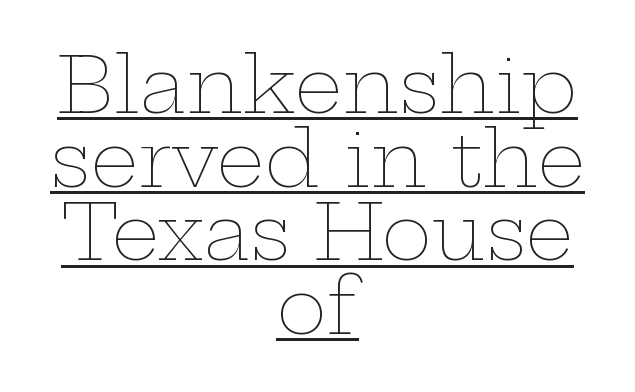
{"italic": "no", "bold": "no", "weight": "thin", "width": "wide", "stroke_contrast": "low", "x_height": "medium", "monospaced": "no", "underline": "yes", "align": "center", "line_spacing": "tight", "line_spacing_ratio": 0.97, "letter_spacing": "normal", "letter_spacing_em": 0.0, "glyph_px": 76}
